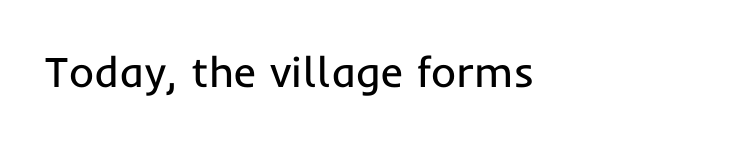
Q: Is the text bold? A: No.
Q: Is the text italic (slanted)? A: No, it is upright.
Q: Is the typeface a serif or a sans-serif typeface? A: Sans-serif.
Q: Is the text underlined? A: No.
Q: Is the spacing between letters normal or unusually wide? A: Normal.
Q: Width (condensed, normal, or wide)? A: Normal.
Q: Stroke contrast? A: Low.
Q: x-height? A: Medium.
Q: Monospaced? A: No.
